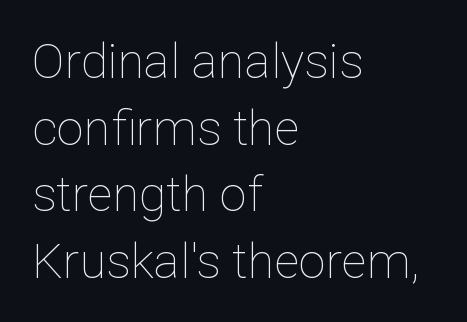
The image shows 49 px thin type, upright; set left-aligned, normal line spacing (1.36x), normal letter spacing, not underlined; low stroke contrast and a medium x-height.
